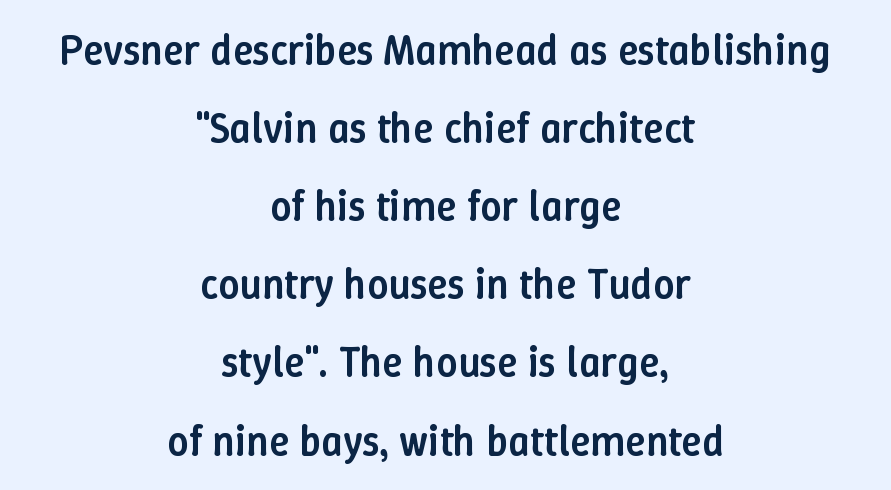
Between one letter and the next there's only the usual sliver of space. The zone under the glyphs is completely vacant. The specimen reads as upright at a glance. A somewhat darkened texture: the type is semibold rather than bold. The face used here is proportionally spaced, like ordinary book or web type.
